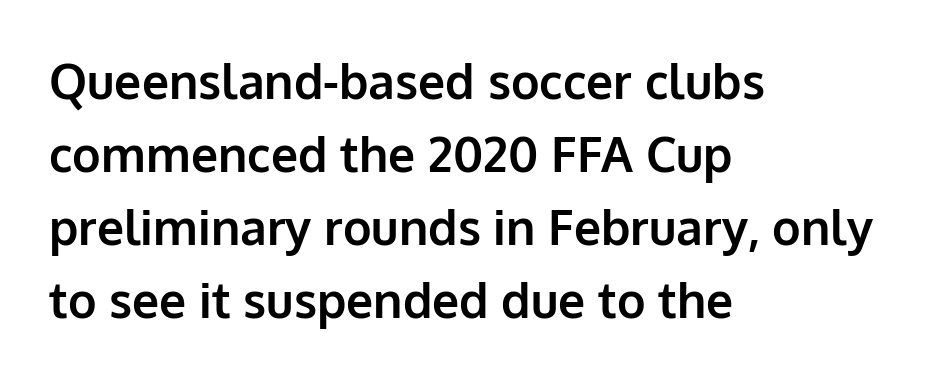
{"serif": "no", "italic": "no", "bold": "yes", "weight": "bold", "width": "normal", "stroke_contrast": "low", "x_height": "medium", "monospaced": "no", "underline": "no", "align": "left", "line_spacing": "normal", "line_spacing_ratio": 1.52, "letter_spacing": "normal", "letter_spacing_em": 0.0, "glyph_px": 48}
